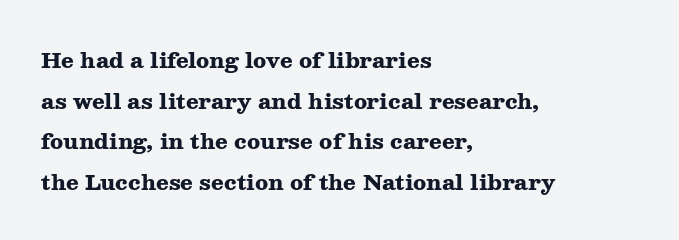
{"italic": "no", "bold": "yes", "underline": "no", "align": "left", "line_spacing": "loose", "line_spacing_ratio": 1.93, "letter_spacing": "normal", "letter_spacing_em": 0.0, "glyph_px": 21}
